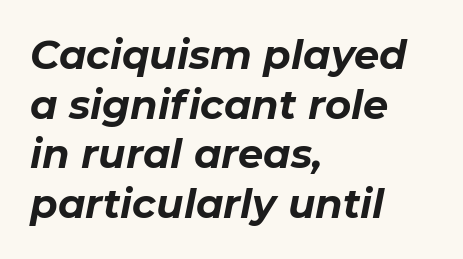
The gaps between neighbouring characters are ordinary and unremarkable. Is the type bold? Yes — the strokes are clearly thick and heavy. Has an underline been added? It has not. You can tell it's italic because the verticals aren't actually vertical. These lines are rendered in a variable-pitch font. Short and long lines alike share a common starting point at left.
